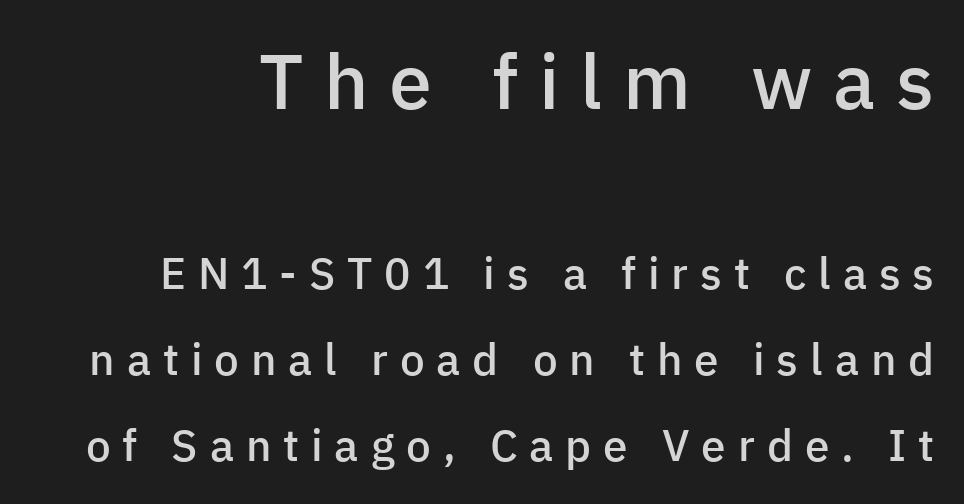
Has an underline been added? It has not. Glyph-to-glyph distance is far greater than everyday printed text. Baseline-to-baseline distance is far greater than the letter height. Here the first block reads like a headline and the second like body copy.
